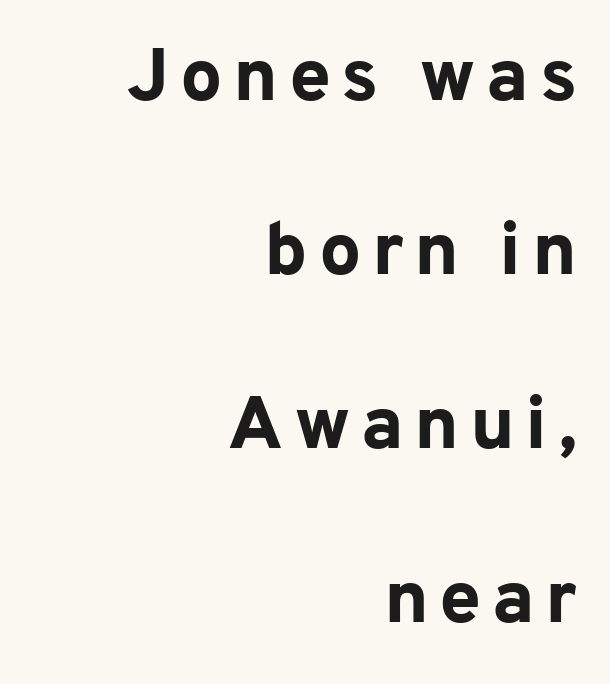
Do the characters align in a grid? No, the font is proportional. In CSS terms this would be text-align: right. The rendering shows plain stroke endings on the letterforms — a sans-serif design. Successive baselines arrive slowly, with a big drop between each. Ordinary non-slanted type is in use.
